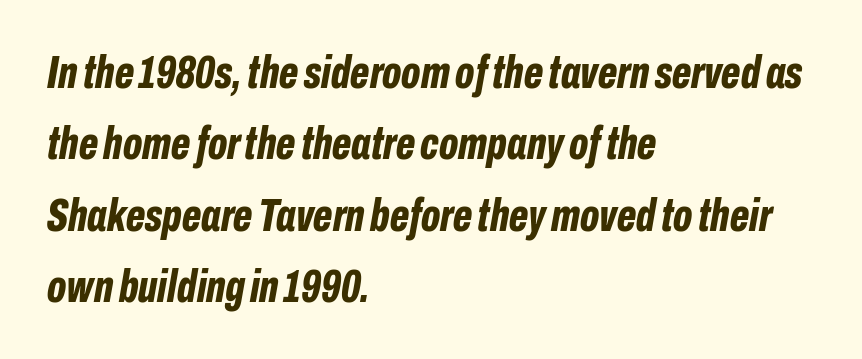
Q: Is the text bold? A: Yes.
Q: Is the text italic (slanted)? A: Yes, it leans right by about 10 degrees.
Q: Is the text underlined? A: No.
Q: How is the paragraph aligned? A: Left-aligned.
Q: Is the spacing between letters normal or unusually wide? A: Normal.
Q: Is the spacing between lines tight, normal or loose? A: Normal.
Q: Width (condensed, normal, or wide)? A: Condensed.
Q: Stroke contrast? A: Low.
Q: x-height? A: Medium.
Q: Monospaced? A: No.
